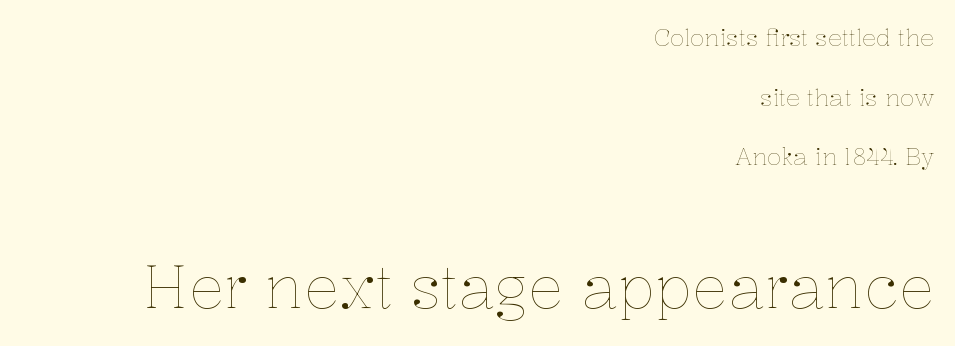
Bare-footed words on every line. Visually the block forms a straight wall on the right and a jagged coastline on the left. The type sits square on the baseline with zero lean. If you measured baseline to baseline, you'd find a long distance. Here the designer chose a conventional face with non-uniform glyph widths.
